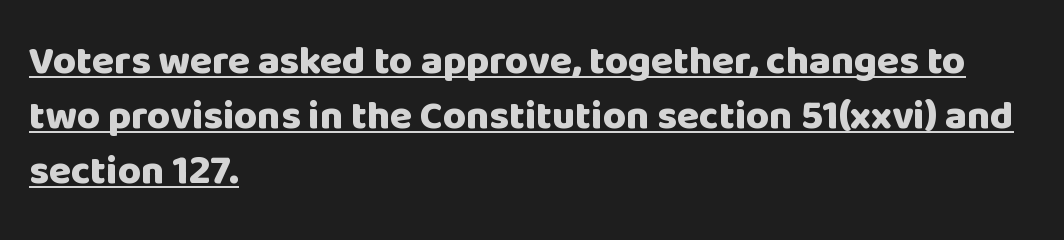
The image shows 40 px heavy sans-serif type, upright; set left-aligned, normal line spacing (1.38x), normal letter spacing, underlined; low stroke contrast and a large x-height.
